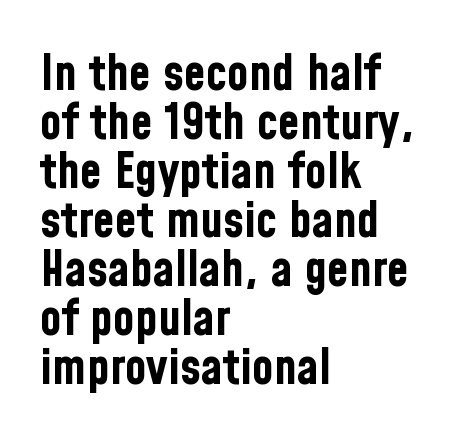
The image shows 50 px bold, condensed sans-serif type, upright; set left-aligned, tight line spacing (0.98x), normal letter spacing, not underlined; low stroke contrast and a medium x-height.
